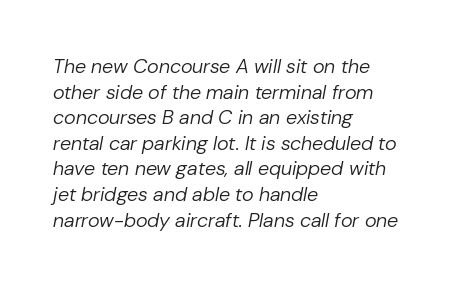
{"italic": "yes", "lean": "right", "slant_degrees": 10, "bold": "no", "underline": "no", "align": "left", "line_spacing": "normal", "line_spacing_ratio": 1.28, "letter_spacing": "normal", "letter_spacing_em": 0.0, "glyph_px": 20}
